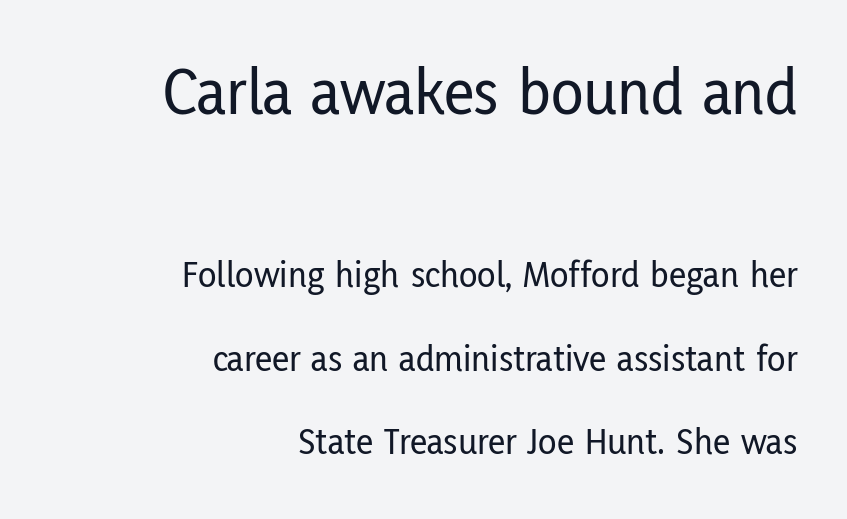
Students, note that the glyphs here touch the page at normal intervals. Anything drawn beneath the words? Only blank space. Note the varied advance widths — an 'i' is clearly narrower than an 'm'. The letters in the upper block stand taller than those in the block below.
